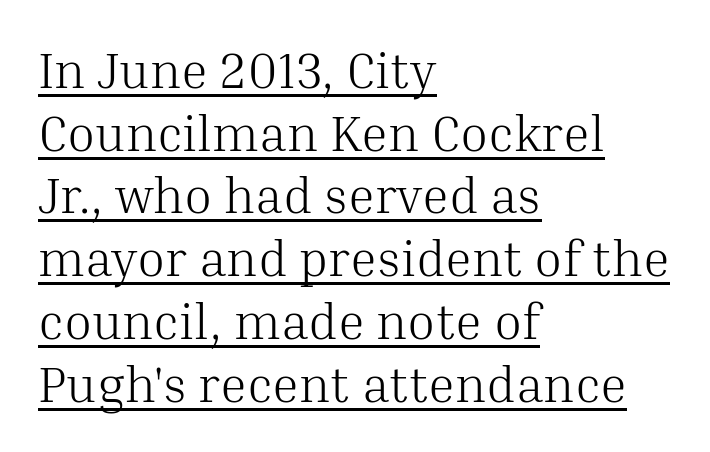
{"serif": "yes", "italic": "no", "bold": "no", "weight": "light", "width": "normal", "stroke_contrast": "medium", "x_height": "medium", "monospaced": "no", "underline": "yes", "align": "left", "line_spacing_ratio": 1.23, "letter_spacing": "normal", "letter_spacing_em": 0.0, "glyph_px": 51}
